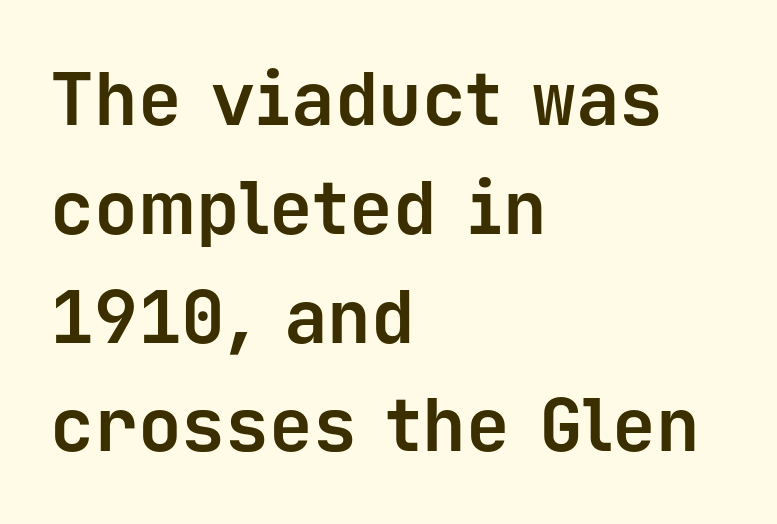
{"serif": "no", "italic": "no", "bold": "yes", "weight": "bold", "width": "normal", "stroke_contrast": "low", "x_height": "medium", "monospaced": "yes", "underline": "no", "align": "left", "line_spacing": "normal", "line_spacing_ratio": 1.49, "letter_spacing": "normal", "letter_spacing_em": 0.0, "glyph_px": 73}
